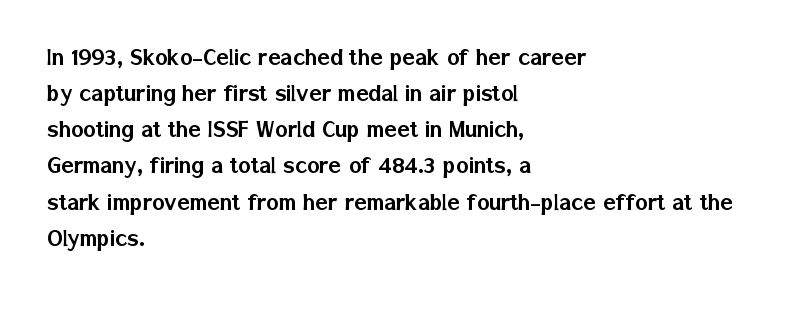
A typesetter would mark this as roman, not italic. Every row of glyphs begins at an identical x-position on the left. Descenders are the only things crossing below the line. Horizontal bands of white between lines are of average thickness.
